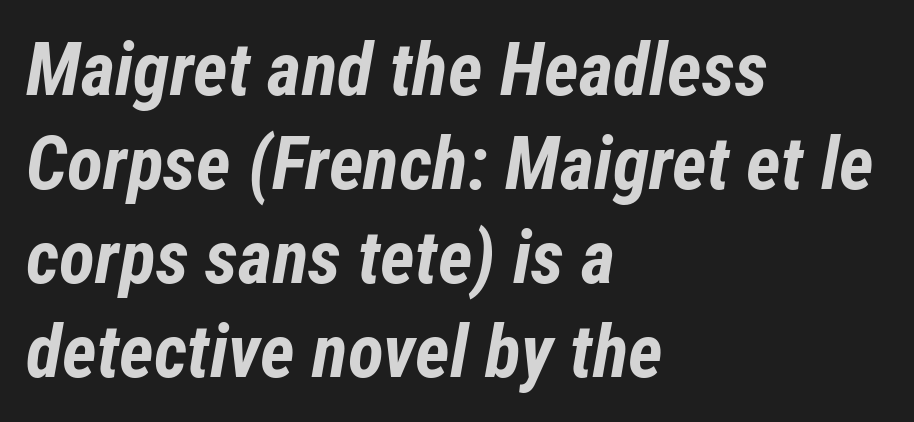
The image shows 74 px bold, condensed type, italic (leaning right); set left-aligned, normal line spacing (1.27x), normal letter spacing, not underlined; low stroke contrast and a medium x-height.
